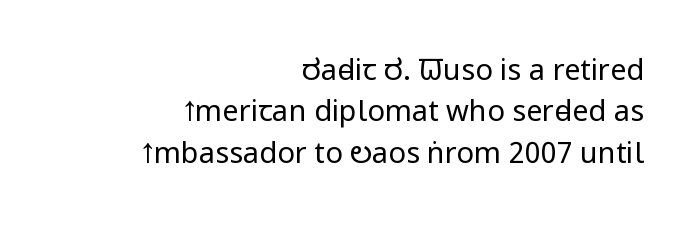
{"serif": "no", "italic": "no", "bold": "no", "weight": "regular", "width": "condensed", "stroke_contrast": "low", "x_height": "large", "monospaced": "no", "underline": "no", "align": "right", "line_spacing": "normal", "line_spacing_ratio": 1.43, "letter_spacing": "normal", "letter_spacing_em": 0.0, "glyph_px": 29}
